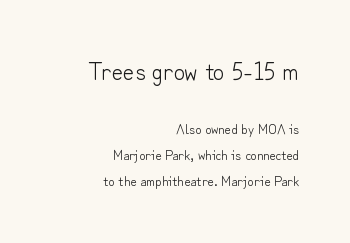
Q: Is the text bold? A: No.
Q: Is the text italic (slanted)? A: No, it is upright.
Q: Is the text underlined? A: No.
Q: How is the paragraph aligned? A: Right-aligned.
Q: Is the spacing between letters normal or unusually wide? A: Normal.
Q: Which block of text is set in a larger size, the first (top) or the second (bottom)? A: The first (top) one.
